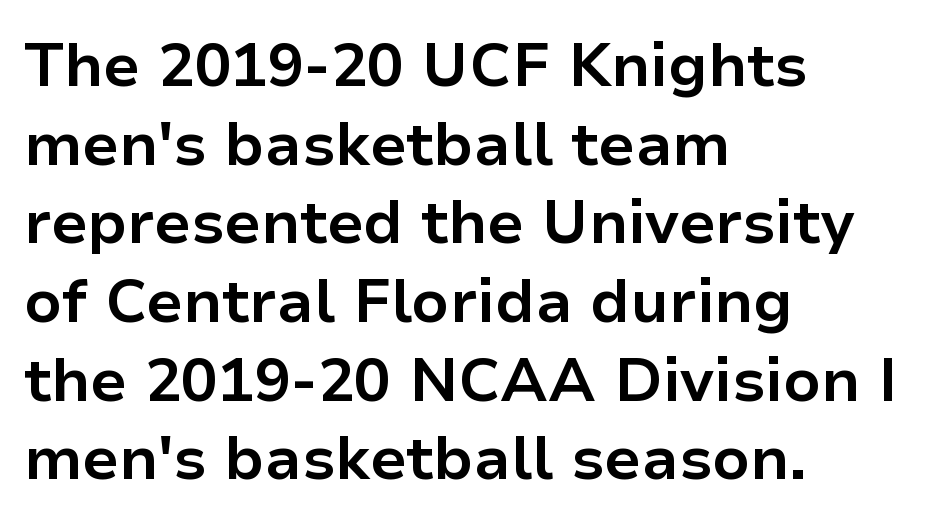
Q: Is the text bold? A: Yes.
Q: Is the text italic (slanted)? A: No, it is upright.
Q: Is the typeface a serif or a sans-serif typeface? A: Sans-serif.
Q: Is the text underlined? A: No.
Q: How is the paragraph aligned? A: Left-aligned.
Q: Is the spacing between letters normal or unusually wide? A: Normal.
Q: Is the spacing between lines tight, normal or loose? A: Normal.
Q: Width (condensed, normal, or wide)? A: Normal.
Q: Stroke contrast? A: Low.
Q: x-height? A: Medium.
Q: Monospaced? A: No.
